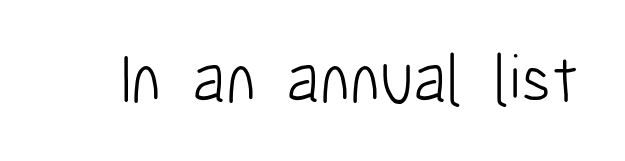
Each word holds together tightly as a unit, with standard inter-letter gaps. A roman cut, with each character standing at attention. Spacing verdict: proportional, widths tailored to each character. The zone under the glyphs is completely vacant. Stroke thickness stays within the range of a standard reading face or lighter.
